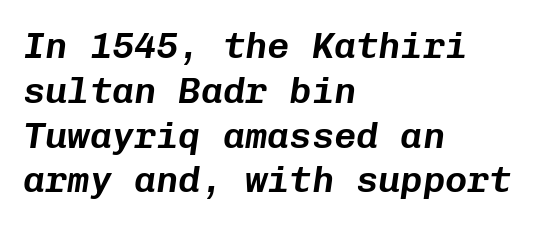
Spacing verdict: monospaced, one width for all characters. The string is rendered with underlining switched off. There's an unmistakable incline to the writing here. The text block is weighted toward the left margin, trailing off unevenly rightward. Words appear dense and cohesive because spacing is normal.
